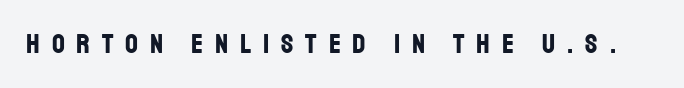
The image shows 28 px bold, condensed sans-serif type, upright; set unusually wide letter spacing (+0.43 em), not underlined; low stroke contrast and a large x-height.
